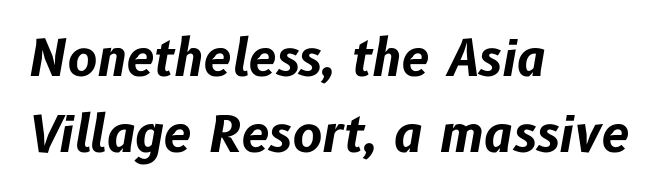
Q: Is the text bold? A: Yes.
Q: Is the text italic (slanted)? A: Yes, it leans right by about 10 degrees.
Q: Is the text underlined? A: No.
Q: How is the paragraph aligned? A: Left-aligned.
Q: Is the spacing between letters normal or unusually wide? A: Normal.
Q: Is the spacing between lines tight, normal or loose? A: Normal.
Q: Width (condensed, normal, or wide)? A: Normal.
Q: Stroke contrast? A: Low.
Q: x-height? A: Medium.
Q: Monospaced? A: No.
